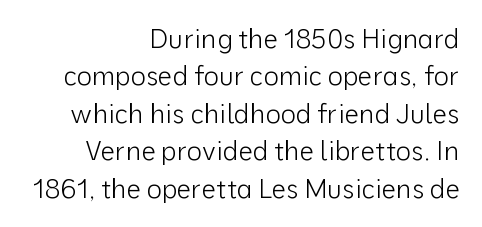
{"italic": "no", "bold": "no", "underline": "no", "align": "right", "line_spacing": "normal", "line_spacing_ratio": 1.44, "letter_spacing": "normal", "letter_spacing_em": 0.0, "glyph_px": 26}
